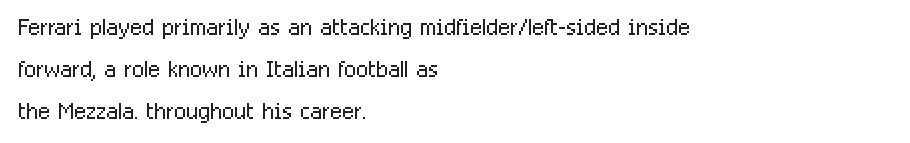
The image shows 32 px light, condensed sans-serif type, upright; set left-aligned, normal line spacing (1.32x), normal letter spacing, not underlined; low stroke contrast and a medium x-height.
